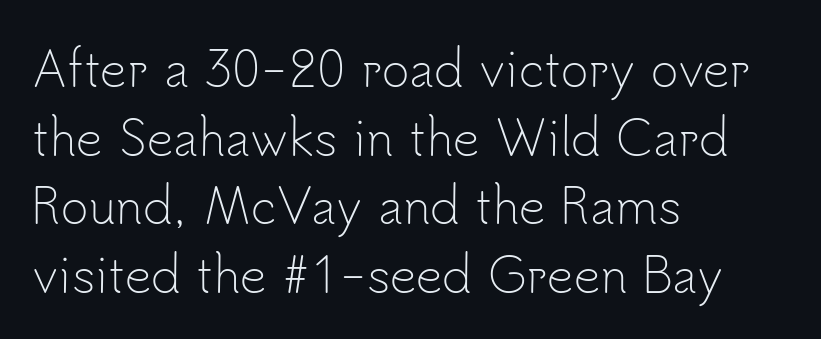
{"serif": "no", "italic": "no", "bold": "no", "weight": "light", "width": "normal", "stroke_contrast": "low", "x_height": "small", "monospaced": "no", "underline": "no", "align": "left", "line_spacing": "normal", "line_spacing_ratio": 1.46, "letter_spacing": "normal", "letter_spacing_em": 0.0, "glyph_px": 47}
